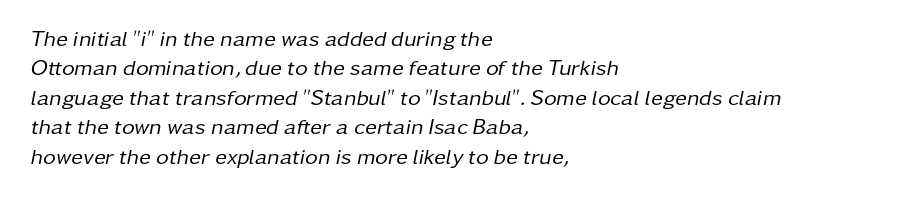
Does extra space separate the letters? No, they use regular spacing. The words here are not underlined. The specimen reads as italic at a glance. The weight would be labelled regular, book, light, or lighter still.
